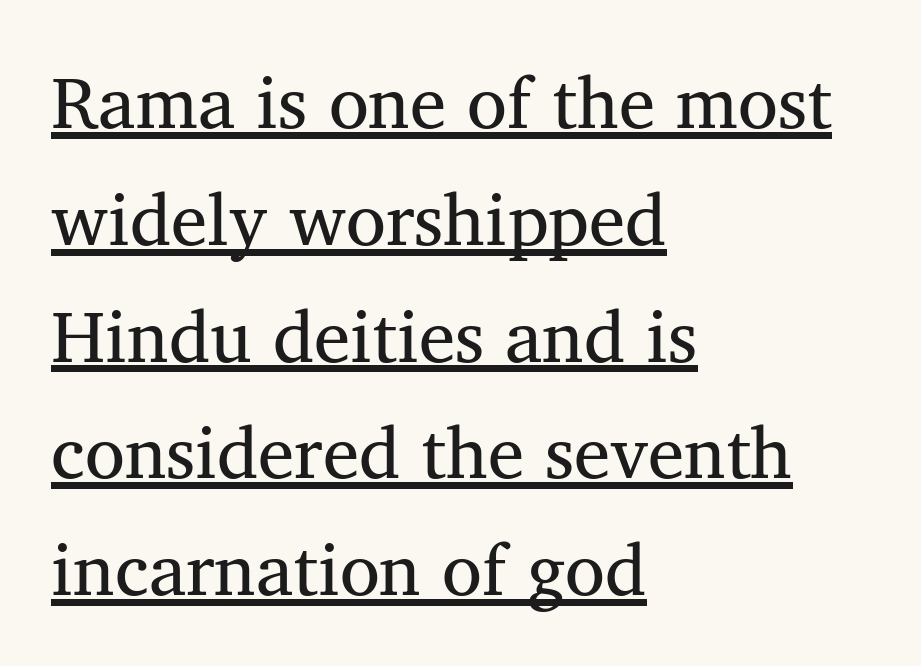
The image shows 73 px regular-weight serif type, upright; set left-aligned, normal line spacing (1.6x), normal letter spacing, underlined; medium stroke contrast and a medium x-height.
